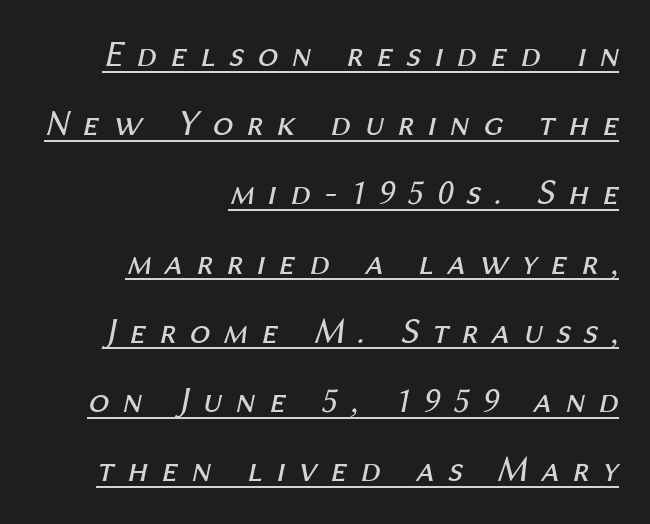
{"italic": "yes", "lean": "right", "slant_degrees": 12, "bold": "no", "weight": "regular", "width": "normal", "stroke_contrast": "medium", "x_height": "medium", "monospaced": "no", "underline": "yes", "align": "right", "line_spacing_ratio": 1.87, "letter_spacing": "wide", "letter_spacing_em": 0.35, "glyph_px": 37}
